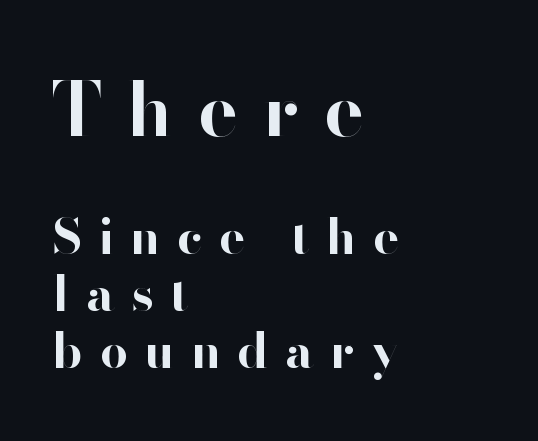
{"serif": "no", "italic": "no", "bold": "yes", "weight": "bold", "width": "normal", "stroke_contrast": "high", "x_height": "small", "monospaced": "no", "underline": "no", "align": "left", "line_spacing_ratio": 1.17, "letter_spacing": "wide", "letter_spacing_em": 0.34, "larger_block": "first", "size_ratio": 1.51, "glyph_px": 74}
